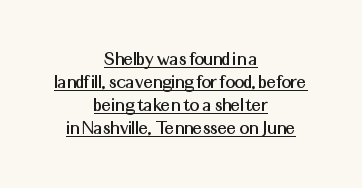
The image shows 21 px text type, upright; set centered, tight line spacing (1.1x), normal letter spacing, underlined.
